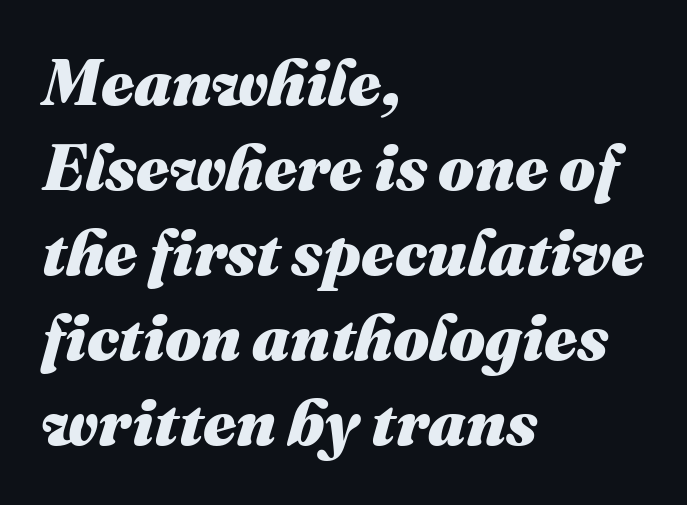
The image shows 64 px heavy type, italic (leaning right); set left-aligned, normal line spacing (1.33x), normal letter spacing, not underlined; medium stroke contrast and a medium x-height.
